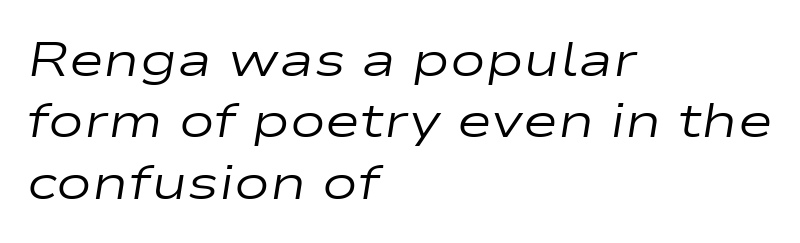
{"italic": "yes", "lean": "right", "slant_degrees": 9, "bold": "no", "weight": "regular", "width": "wide", "stroke_contrast": "low", "x_height": "medium", "monospaced": "no", "underline": "no", "align": "left", "line_spacing": "normal", "line_spacing_ratio": 1.28, "letter_spacing": "normal", "letter_spacing_em": 0.0, "glyph_px": 48}
